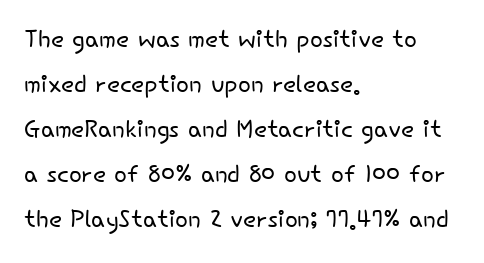
Grotesque or geometric, the face here clearly has no serifs. The face looks like a standard text weight, possibly lighter. Designer's note — italics off, roman on. Nothing unusual about the tracking: characters are spaced as the font intends.
